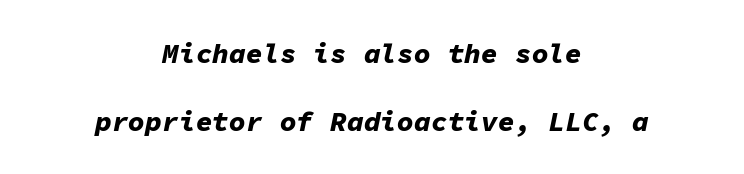
The image shows 28 px bold type, italic (leaning right), monospaced; set centered, loose line spacing (2.42x), normal letter spacing, not underlined; low stroke contrast and a medium x-height.
